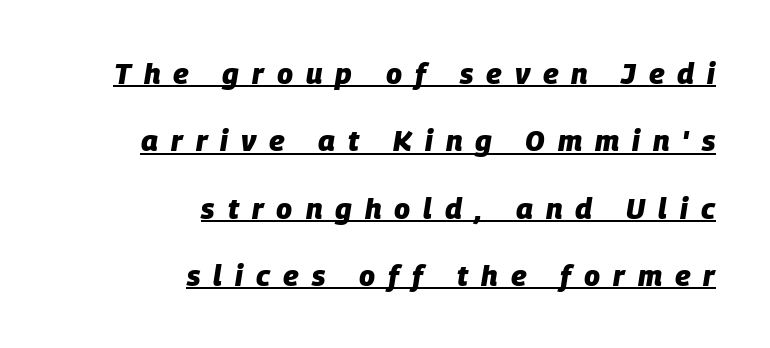
The image shows 29 px heavy type, italic (leaning right); set right-aligned, loose line spacing (2.32x), unusually wide letter spacing (+0.45 em), underlined; low stroke contrast and a large x-height.
